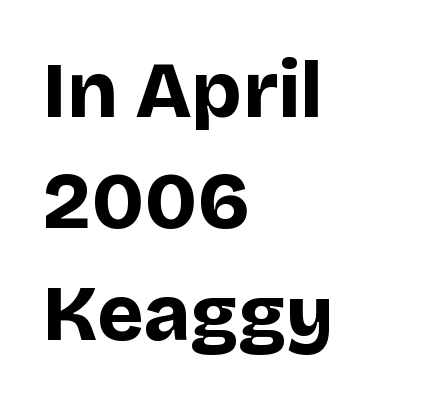
Q: Is the text bold? A: Yes.
Q: Is the text italic (slanted)? A: No, it is upright.
Q: Is the typeface a serif or a sans-serif typeface? A: Sans-serif.
Q: Is the text underlined? A: No.
Q: How is the paragraph aligned? A: Left-aligned.
Q: Is the spacing between letters normal or unusually wide? A: Normal.
Q: Is the spacing between lines tight, normal or loose? A: Normal.
Q: Width (condensed, normal, or wide)? A: Normal.
Q: Stroke contrast? A: Low.
Q: x-height? A: Large.
Q: Monospaced? A: No.
